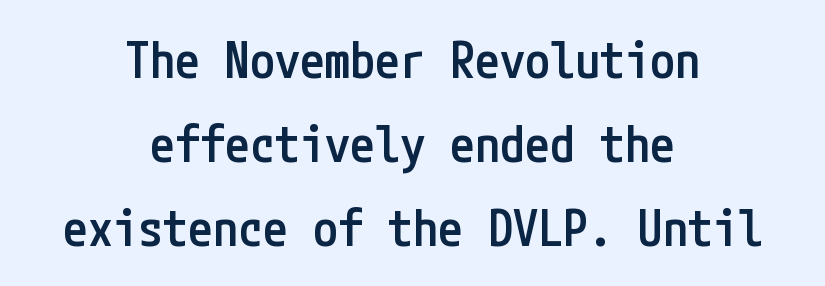
The image shows 50 px semibold, condensed sans-serif type, upright; set centered, normal line spacing (1.68x), normal letter spacing, not underlined; low stroke contrast and a medium x-height.
